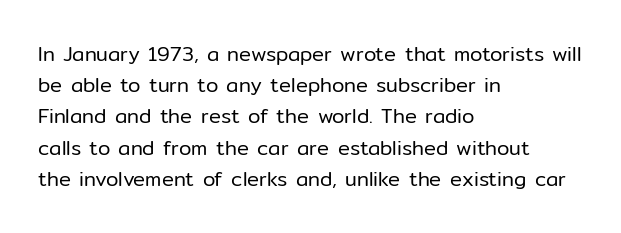
Q: Is the text bold? A: No.
Q: Is the text italic (slanted)? A: No, it is upright.
Q: Is the text underlined? A: No.
Q: How is the paragraph aligned? A: Left-aligned.
Q: Is the spacing between letters normal or unusually wide? A: Normal.
Q: Is the spacing between lines tight, normal or loose? A: Normal.
